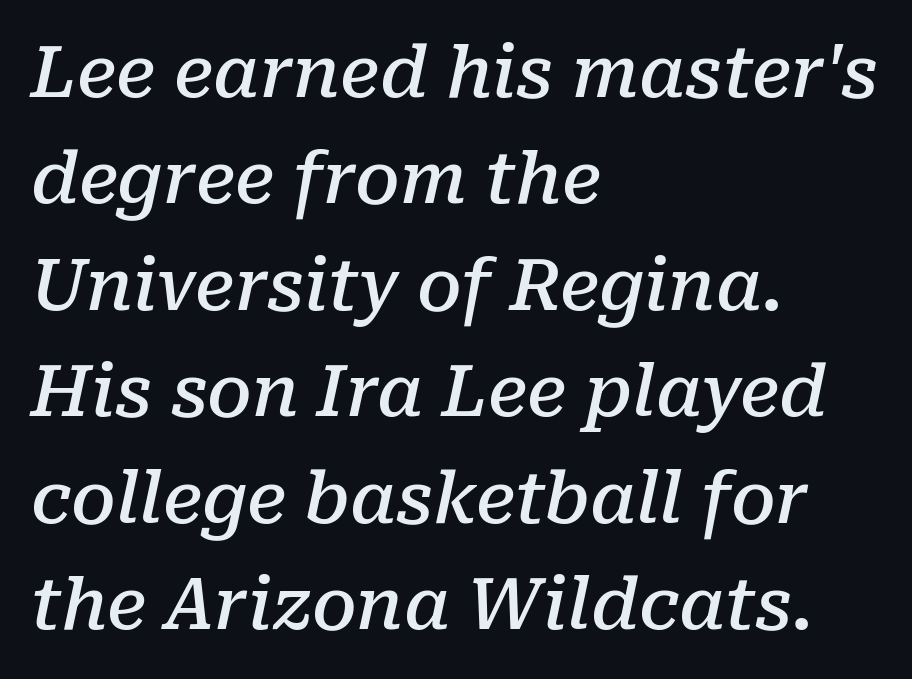
Small tapered or slab feet sit at the stroke ends, so this counts as serif. Nothing unusual about the tracking: characters are spaced as the font intends. Underline: absent. You could not count columns in this text — the font is proportionally spaced. Left-aligned paragraph, ragged on the right. The axis of the letterforms is tilted away from vertical.
